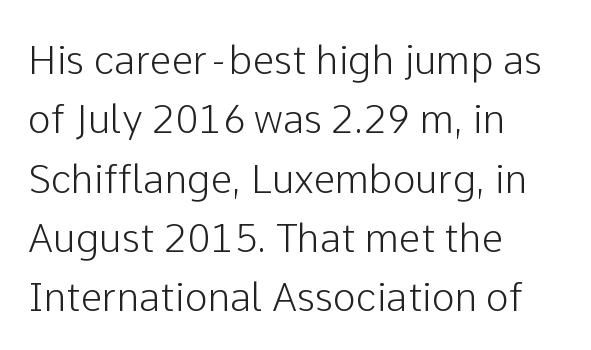
The image shows 39 px sans-serif type, upright; set left-aligned, normal line spacing (1.52x), normal letter spacing, not underlined; low stroke contrast and a medium x-height.
